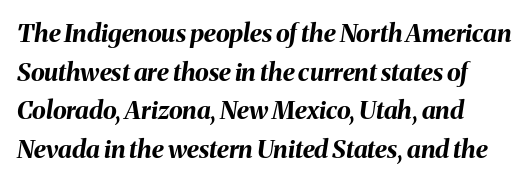
Q: Is the text bold? A: Yes.
Q: Is the text italic (slanted)? A: Yes, it leans right by about 8 degrees.
Q: Is the text underlined? A: No.
Q: Is the spacing between letters normal or unusually wide? A: Normal.
Q: Is the spacing between lines tight, normal or loose? A: Normal.
